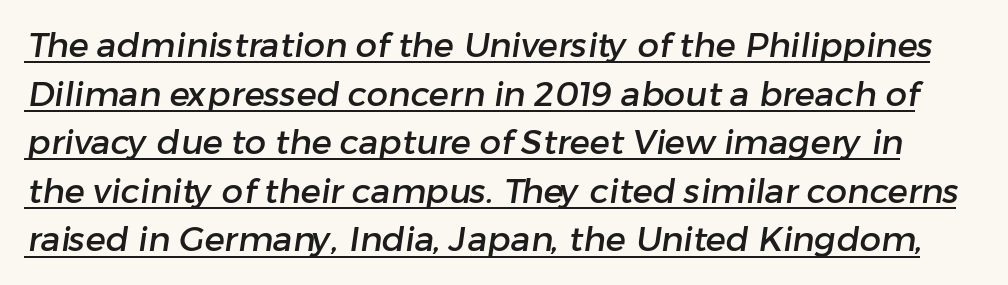
Q: Is the typeface a serif or a sans-serif typeface? A: Sans-serif.
Q: Is the text underlined? A: Yes.
Q: Is the spacing between letters normal or unusually wide? A: Normal.
Q: Is the spacing between lines tight, normal or loose? A: Normal.
Q: Width (condensed, normal, or wide)? A: Normal.
Q: Stroke contrast? A: Low.
Q: x-height? A: Medium.
Q: Monospaced? A: No.
